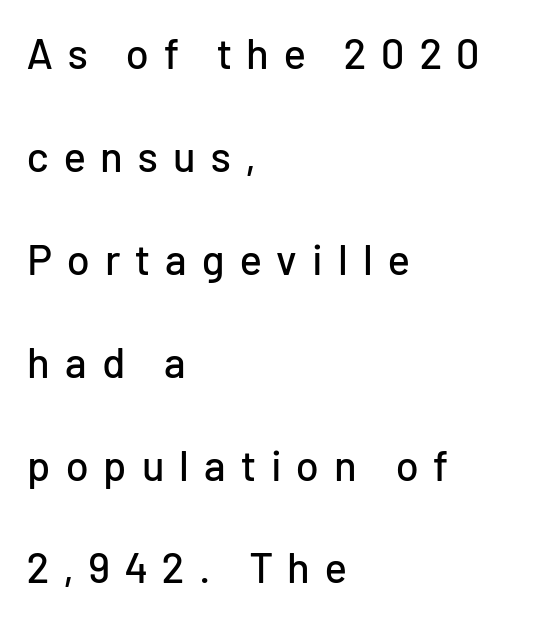
Check the space under the baseline: it is left empty. The ragged edge is on the right, which tells us the setting is flush left. You could not count columns in this text — the font is proportionally spaced. Whoever set this chose breathing room over compactness in the vertical rhythm.
